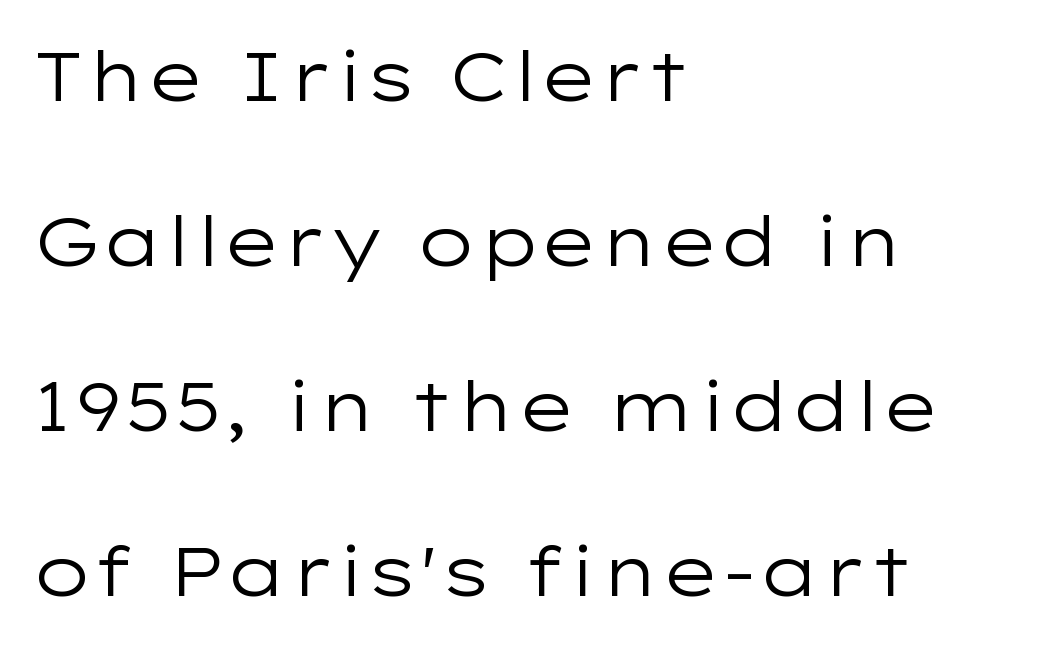
Designer's note — italics off, roman on. Is this a fixed-width face? No — the glyphs have proportional, varying widths. The gaps between neighbouring characters are ordinary and unremarkable. How would I describe the line gaps? Wide and relaxed. This is sans-serif lettering, the kind often seen on screens and signage.
